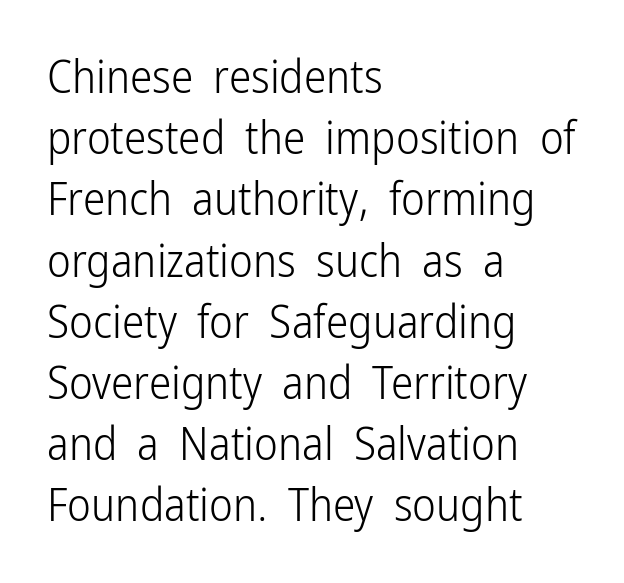
The image shows 45 px light, condensed sans-serif type, upright; set left-aligned, normal line spacing (1.36x), normal letter spacing, not underlined; low stroke contrast and a medium x-height.
